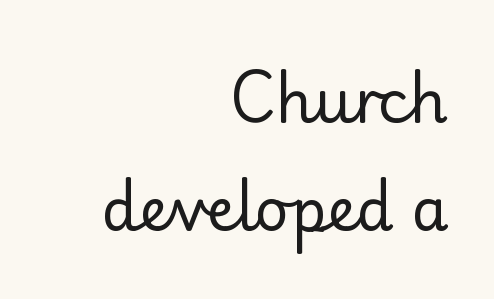
Q: Is the text bold? A: No.
Q: Is the text italic (slanted)? A: No, it is upright.
Q: Is the typeface a serif or a sans-serif typeface? A: Sans-serif.
Q: Is the text underlined? A: No.
Q: How is the paragraph aligned? A: Right-aligned.
Q: Is the spacing between letters normal or unusually wide? A: Normal.
Q: Width (condensed, normal, or wide)? A: Normal.
Q: Stroke contrast? A: Low.
Q: x-height? A: Small.
Q: Monospaced? A: No.
